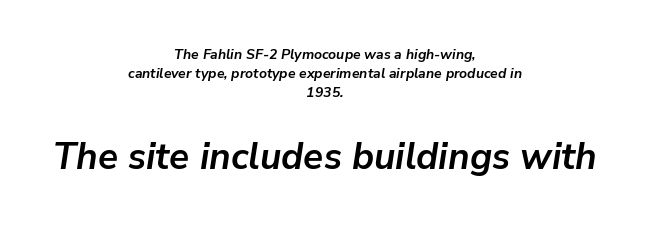
{"italic": "yes", "lean": "right", "slant_degrees": 9, "bold": "yes", "weight": "semibold", "width": "normal", "stroke_contrast": "low", "x_height": "medium", "monospaced": "no", "underline": "no", "align": "center", "line_spacing": "normal", "line_spacing_ratio": 1.36, "letter_spacing": "normal", "letter_spacing_em": 0.0, "larger_block": "second", "size_ratio": 2.64, "glyph_px": 37}
